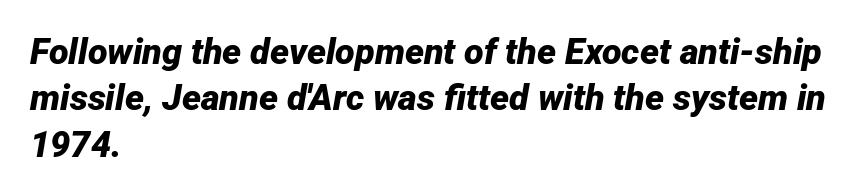
The image shows 36 px bold type, italic (leaning right); set left-aligned, normal line spacing (1.29x), normal letter spacing, not underlined; low stroke contrast and a medium x-height.
